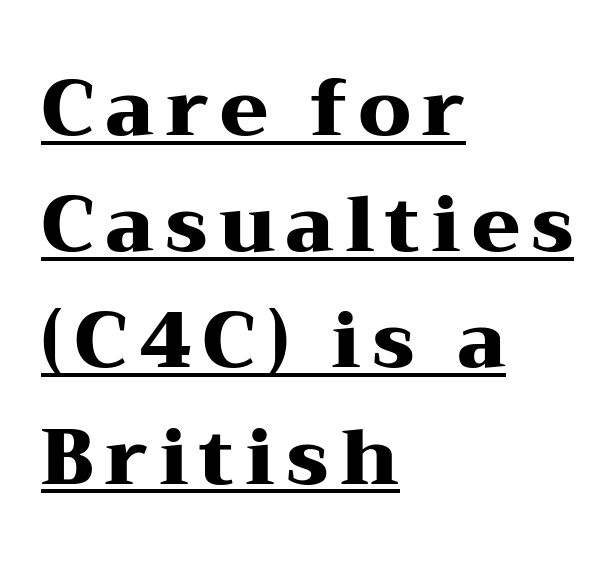
Q: Is the text bold? A: Yes.
Q: Is the text italic (slanted)? A: No, it is upright.
Q: Is the typeface a serif or a sans-serif typeface? A: Serif.
Q: Is the text underlined? A: Yes.
Q: How is the paragraph aligned? A: Left-aligned.
Q: Is the spacing between lines tight, normal or loose? A: Normal.
Q: Width (condensed, normal, or wide)? A: Wide.
Q: Stroke contrast? A: Medium.
Q: x-height? A: Medium.
Q: Monospaced? A: No.
